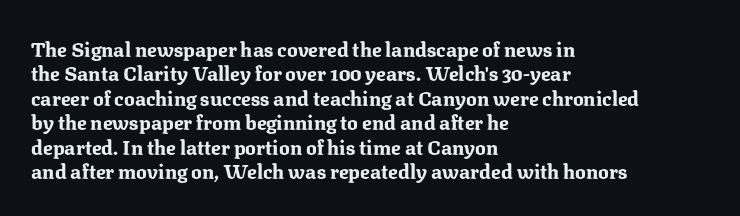
The image shows 20 px bold type, upright; set left-aligned, line spacing 1.22x, normal letter spacing, not underlined.
